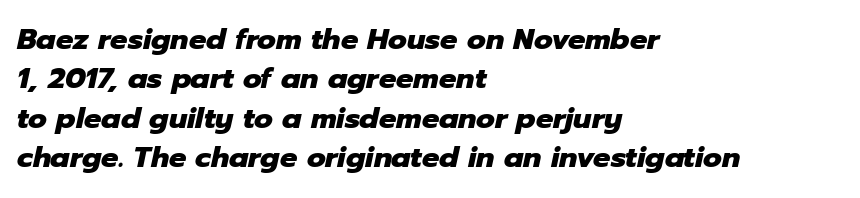
This rendering uses left alignment, leaving the right contour irregular. No word sits above an underline. There is no visible air inserted between adjacent glyphs. The font's italic variant was chosen for this text.
